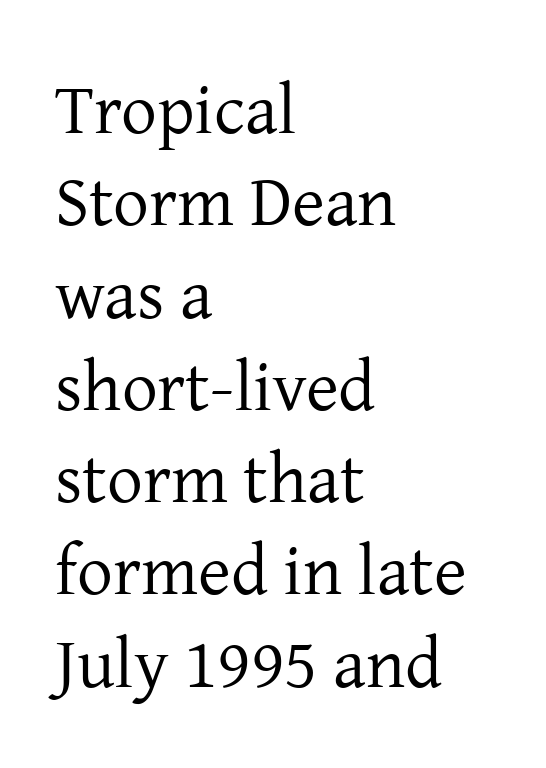
Q: Is the text bold? A: No.
Q: Is the text italic (slanted)? A: No, it is upright.
Q: Is the typeface a serif or a sans-serif typeface? A: Serif.
Q: Is the text underlined? A: No.
Q: How is the paragraph aligned? A: Left-aligned.
Q: Is the spacing between letters normal or unusually wide? A: Normal.
Q: Is the spacing between lines tight, normal or loose? A: Normal.
Q: Width (condensed, normal, or wide)? A: Normal.
Q: Stroke contrast? A: Low.
Q: x-height? A: Medium.
Q: Monospaced? A: No.
